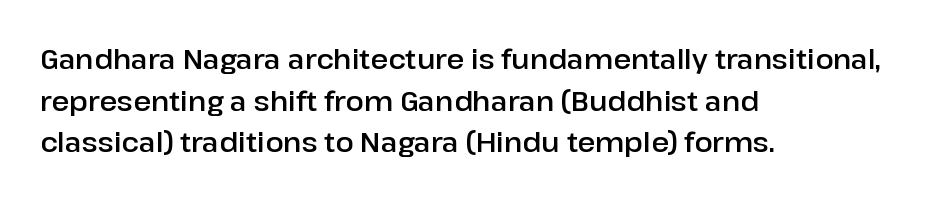
Q: Is the text italic (slanted)? A: No, it is upright.
Q: Is the text underlined? A: No.
Q: How is the paragraph aligned? A: Left-aligned.
Q: Is the spacing between letters normal or unusually wide? A: Normal.
Q: Is the spacing between lines tight, normal or loose? A: Normal.
